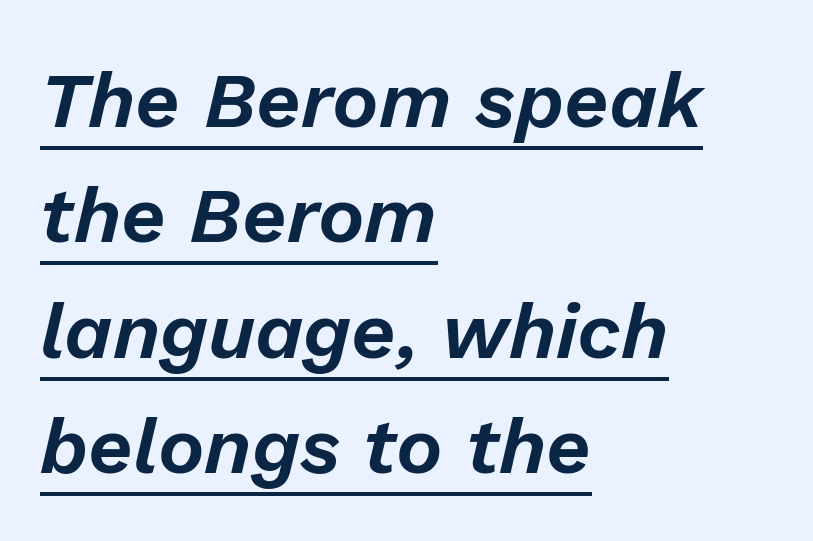
Q: Is the text italic (slanted)? A: Yes, it leans right by about 13 degrees.
Q: Is the text underlined? A: Yes.
Q: How is the paragraph aligned? A: Left-aligned.
Q: Is the spacing between letters normal or unusually wide? A: Normal.
Q: Is the spacing between lines tight, normal or loose? A: Normal.
Q: Width (condensed, normal, or wide)? A: Normal.
Q: Stroke contrast? A: Low.
Q: x-height? A: Medium.
Q: Monospaced? A: No.
